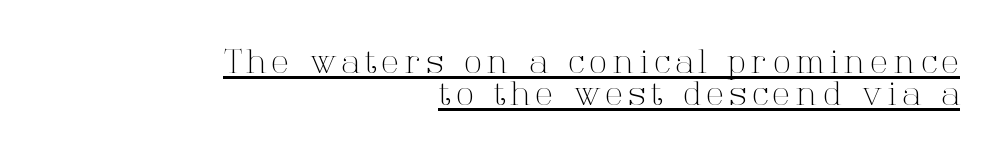
The image shows 32 px light serif type, upright; set right-aligned, tight line spacing (1.0x), underlined; high stroke contrast and a medium x-height.
